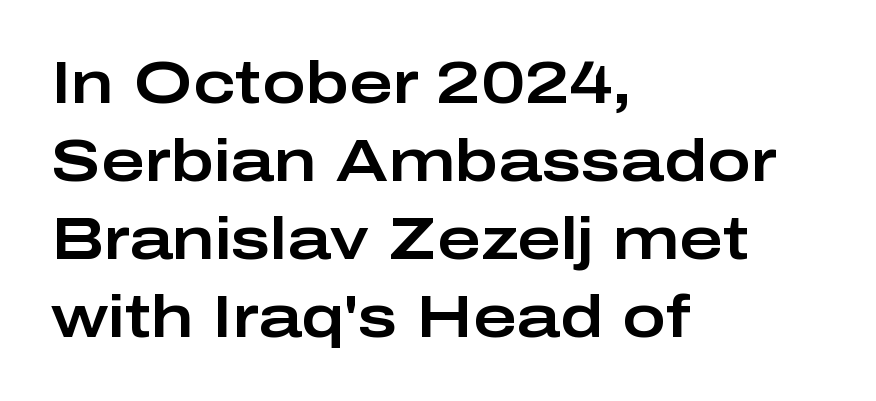
The passage shown has conventional tracking throughout. Quick note: not italic, upright. Plain, unruled lines of type. Honestly, the row spacing looks completely unremarkable.
